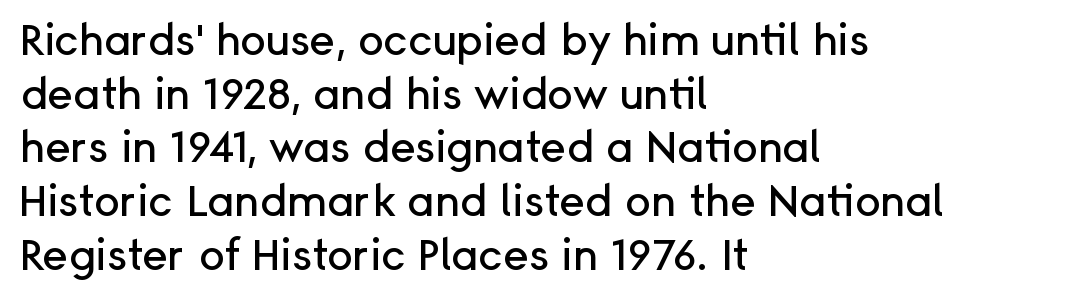
{"serif": "no", "italic": "no", "width": "normal", "stroke_contrast": "low", "x_height": "medium", "monospaced": "no", "underline": "no", "align": "left", "line_spacing": "normal", "line_spacing_ratio": 1.25, "letter_spacing": "normal", "letter_spacing_em": 0.0, "glyph_px": 43}
